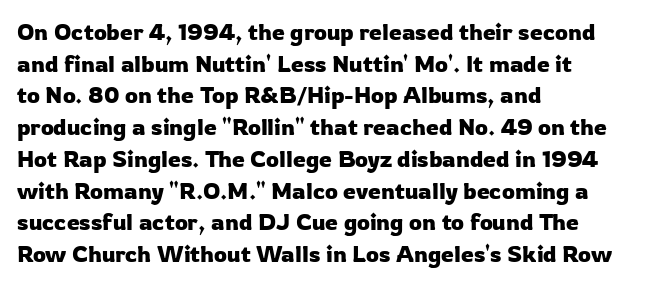
The tracking reads as untouched default to a designer's eye. These lines were composed using upright roman letters. A clean baseline with only descenders dipping below it. The designer left line spacing at the default. The lines are quadded left.
